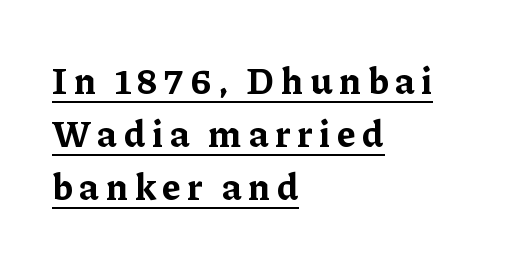
The image shows 37 px bold serif type, upright; set left-aligned, normal line spacing (1.43x), underlined; low stroke contrast and a medium x-height.
